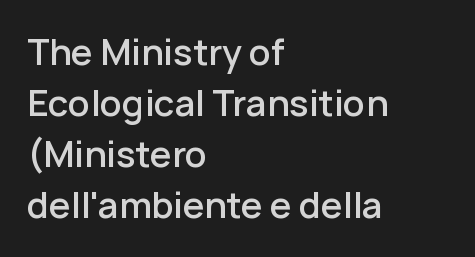
Q: Is the text bold? A: Semi-bold.
Q: Is the text italic (slanted)? A: No, it is upright.
Q: Is the typeface a serif or a sans-serif typeface? A: Sans-serif.
Q: Is the text underlined? A: No.
Q: How is the paragraph aligned? A: Left-aligned.
Q: Is the spacing between letters normal or unusually wide? A: Normal.
Q: Is the spacing between lines tight, normal or loose? A: Normal.
Q: Width (condensed, normal, or wide)? A: Normal.
Q: Stroke contrast? A: Low.
Q: x-height? A: Medium.
Q: Monospaced? A: No.
